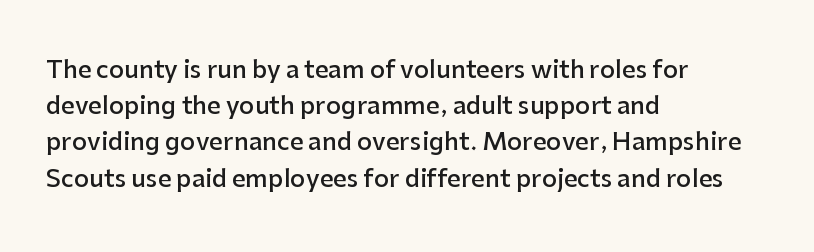
The image shows 24 px text type, upright; set left-aligned, normal line spacing (1.51x), normal letter spacing, not underlined.
